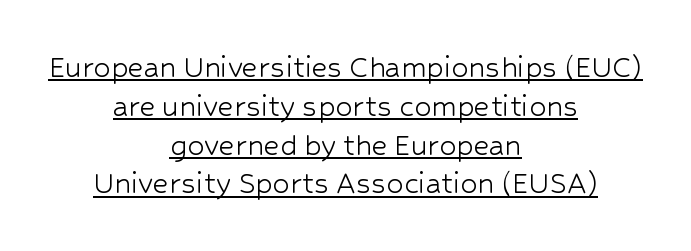
The image shows 34 px light sans-serif type, upright; set centered, tight line spacing (1.14x), normal letter spacing, underlined; low stroke contrast and a medium x-height.
